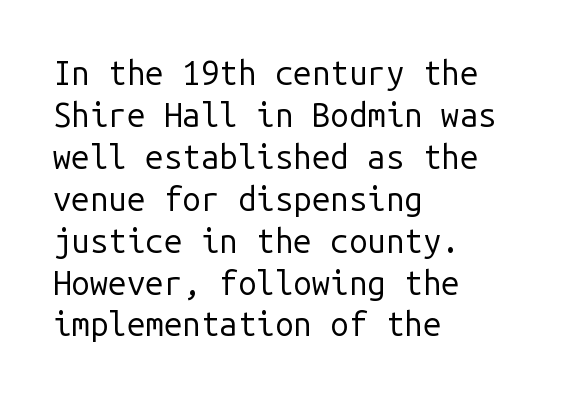
The image shows 33 px regular-weight sans-serif type, upright, monospaced; set left-aligned, normal line spacing (1.27x), normal letter spacing, not underlined; low stroke contrast and a medium x-height.
